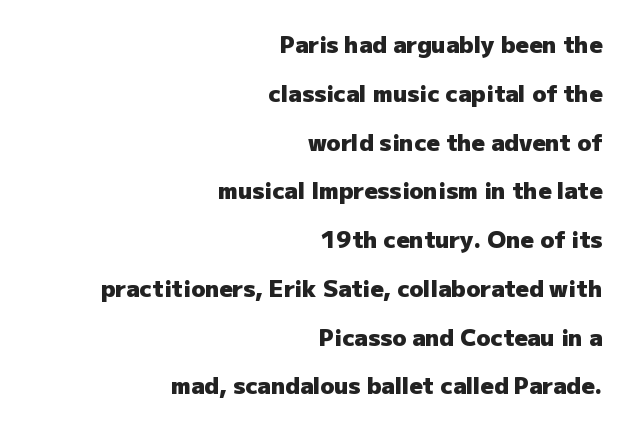
Q: Is the text bold? A: Yes.
Q: Is the text italic (slanted)? A: No, it is upright.
Q: Is the text underlined? A: No.
Q: How is the paragraph aligned? A: Right-aligned.
Q: Is the spacing between letters normal or unusually wide? A: Normal.
Q: Is the spacing between lines tight, normal or loose? A: Loose.
